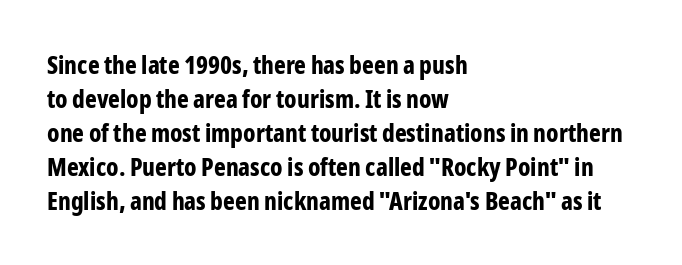
{"italic": "no", "bold": "yes", "underline": "no", "align": "left", "line_spacing": "normal", "line_spacing_ratio": 1.36, "letter_spacing": "normal", "letter_spacing_em": 0.0, "glyph_px": 25}
